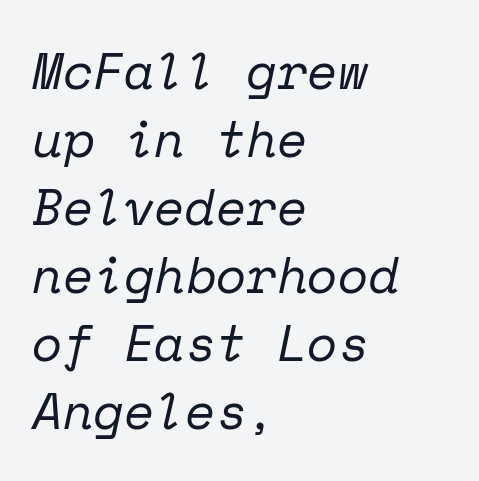
{"serif": "yes", "italic": "yes", "lean": "right", "slant_degrees": 12, "bold": "no", "weight": "regular", "width": "normal", "stroke_contrast": "low", "x_height": "medium", "monospaced": "yes", "underline": "no", "align": "left", "line_spacing": "normal", "line_spacing_ratio": 1.36, "letter_spacing": "normal", "letter_spacing_em": 0.0, "glyph_px": 50}
